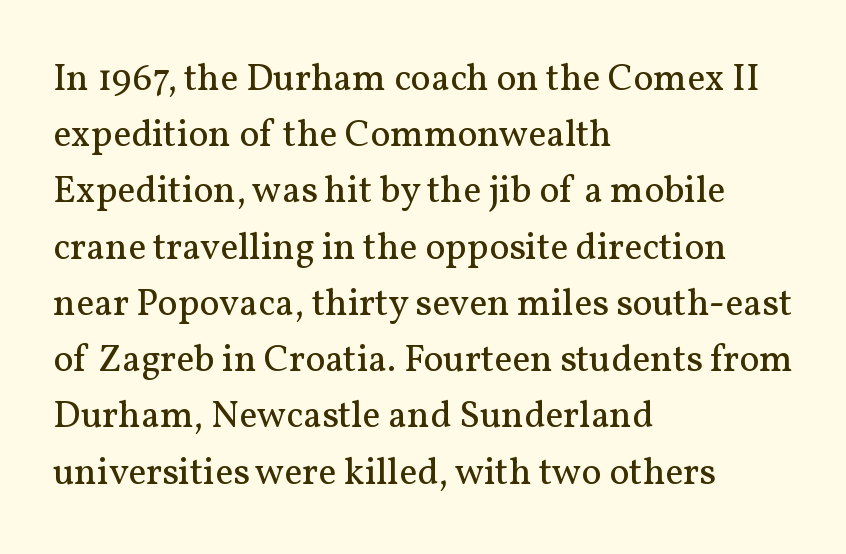
A roman cut, with each character standing at attention. Rows of type keep a routine distance in the vertical direction. These lines are rendered in a variable-pitch font. Clear beneath every line of the passage.
